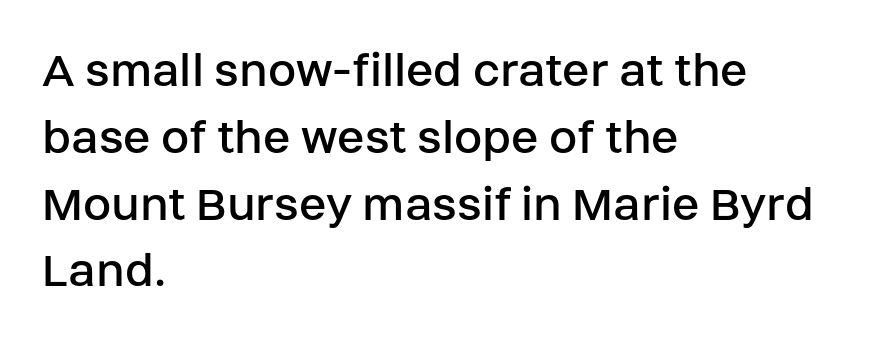
This is roman type, the default non-slanted kind. The rendering uses natural spacing where letterforms have individual widths. Serif or sans? Sans — the stroke terminals are bare. No extra tracking has been applied to these lines.
